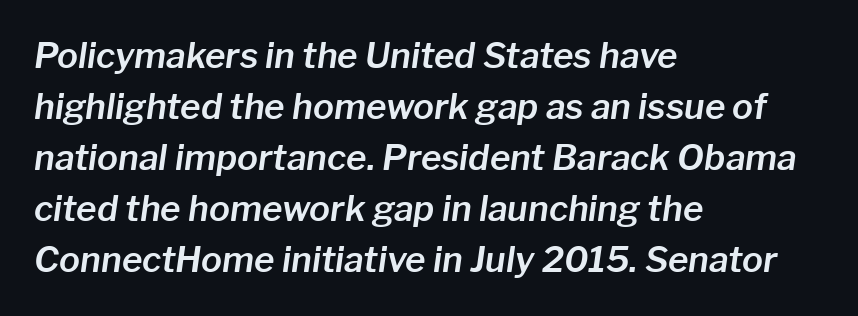
The image shows 35 px text type, italic (leaning right); set left-aligned, normal line spacing (1.46x), normal letter spacing, not underlined; low stroke contrast and a medium x-height.
